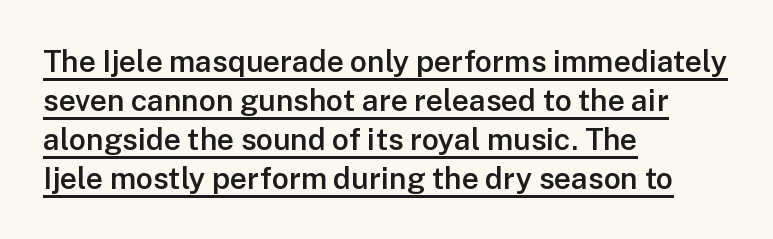
Q: Is the text bold? A: Semi-bold.
Q: Is the text italic (slanted)? A: No, it is upright.
Q: Is the typeface a serif or a sans-serif typeface? A: Sans-serif.
Q: Is the text underlined? A: Yes.
Q: How is the paragraph aligned? A: Left-aligned.
Q: Is the spacing between letters normal or unusually wide? A: Normal.
Q: Is the spacing between lines tight, normal or loose? A: Normal.
Q: Width (condensed, normal, or wide)? A: Normal.
Q: Stroke contrast? A: Low.
Q: x-height? A: Medium.
Q: Monospaced? A: No.
